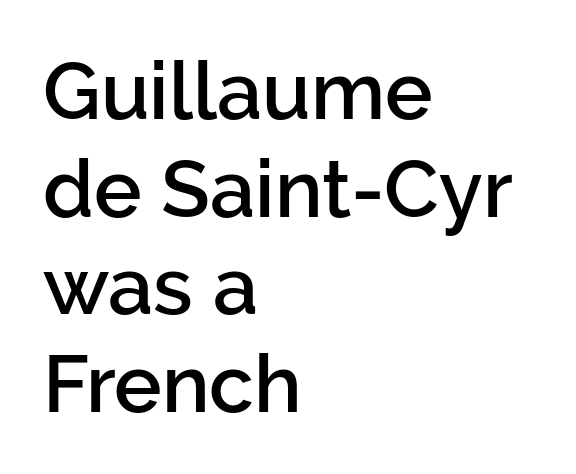
{"serif": "no", "italic": "no", "bold": "semi", "weight": "semibold", "width": "normal", "stroke_contrast": "low", "x_height": "medium", "monospaced": "no", "underline": "no", "align": "left", "line_spacing_ratio": 1.22, "letter_spacing": "normal", "letter_spacing_em": 0.0, "glyph_px": 80}
